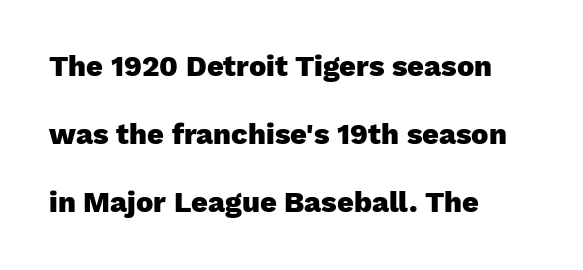
A classic flush-left, rag-right setting is used for this passage. If you measured baseline to baseline, you'd find a long distance. The gaps between neighbouring characters are ordinary and unremarkable. No feet cap the strokes, marking this as sans-serif type. The sample has been set heavy, in full bold. A typesetter would mark this as roman, not italic.
